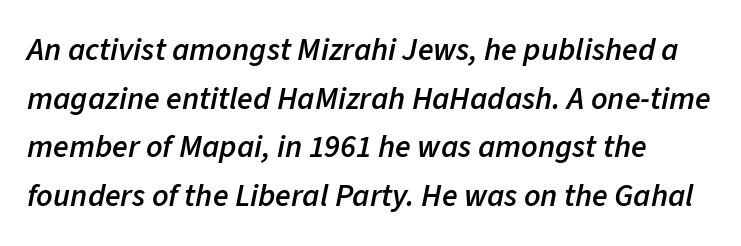
{"italic": "yes", "lean": "right", "slant_degrees": 11, "bold": "semi", "weight": "semibold", "width": "normal", "stroke_contrast": "low", "x_height": "medium", "monospaced": "no", "underline": "no", "line_spacing": "normal", "line_spacing_ratio": 1.52, "letter_spacing": "normal", "letter_spacing_em": 0.0, "glyph_px": 32}
